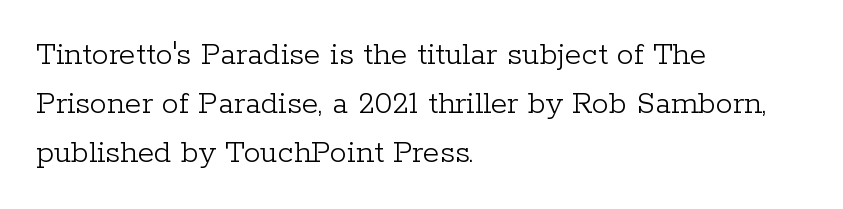
{"serif": "yes", "italic": "no", "bold": "no", "weight": "light", "width": "normal", "stroke_contrast": "low", "x_height": "medium", "monospaced": "no", "underline": "no", "align": "left", "line_spacing": "normal", "line_spacing_ratio": 1.44, "letter_spacing": "normal", "letter_spacing_em": 0.0, "glyph_px": 34}
